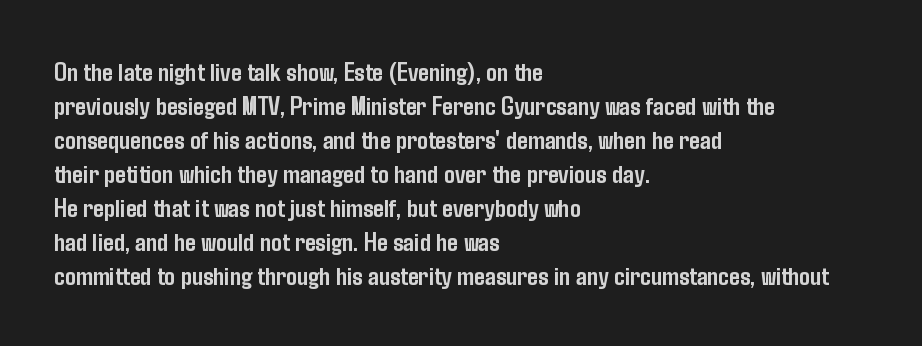
Q: Is the text bold? A: Yes.
Q: Is the text italic (slanted)? A: No, it is upright.
Q: Is the text underlined? A: No.
Q: How is the paragraph aligned? A: Left-aligned.
Q: Is the spacing between letters normal or unusually wide? A: Normal.
Q: Is the spacing between lines tight, normal or loose? A: Normal.
